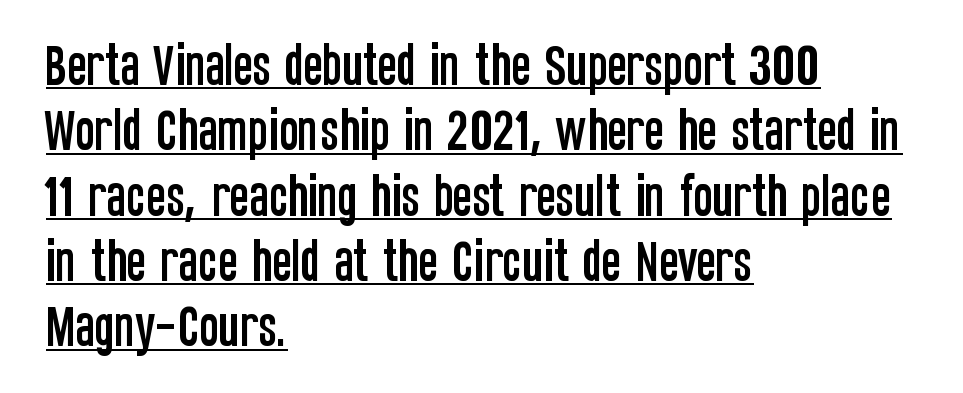
These lines sit exactly where default settings would place them. These lines are rendered in a variable-pitch font. How are the letters spaced? Ordinarily, with no added tracking. The glyphs are accompanied by a horizontal stroke just below them. The font's upright variant was chosen for this text. Serif or sans? Sans — the stroke terminals are bare.
